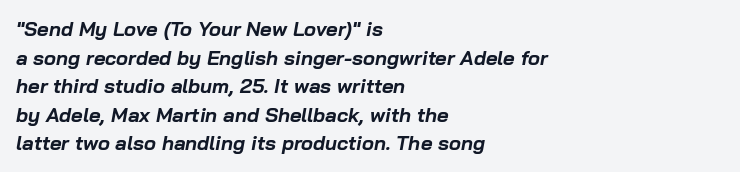
Q: Is the text bold? A: Yes.
Q: Is the text italic (slanted)? A: Yes, it leans right by about 10 degrees.
Q: Is the text underlined? A: No.
Q: How is the paragraph aligned? A: Left-aligned.
Q: Is the spacing between letters normal or unusually wide? A: Normal.
Q: Is the spacing between lines tight, normal or loose? A: Normal.
